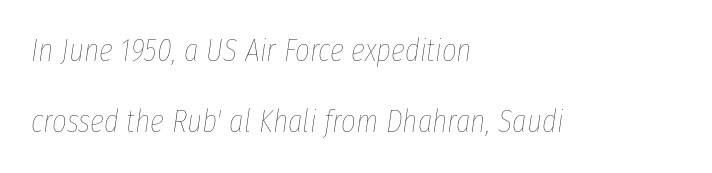
Summary of vertical rhythm: relaxed, with wide interline spacing. You could not count columns in this text — the font is proportionally spaced. Observe the lean: these are italic letterforms. Heft: none added — not bold.
